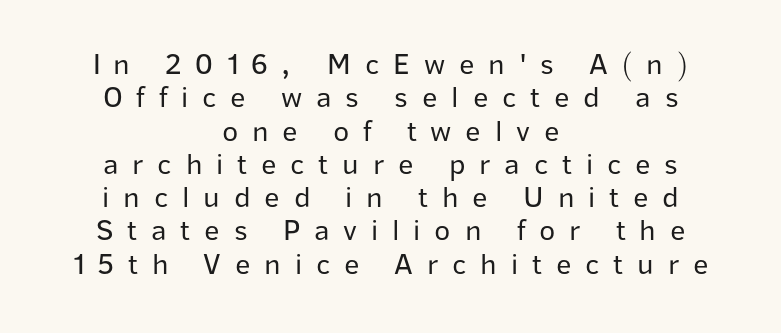
The image shows 30 px regular-weight sans-serif type, upright; set centered, tight line spacing (1.11x), unusually wide letter spacing (+0.46 em), not underlined; low stroke contrast and a medium x-height.
